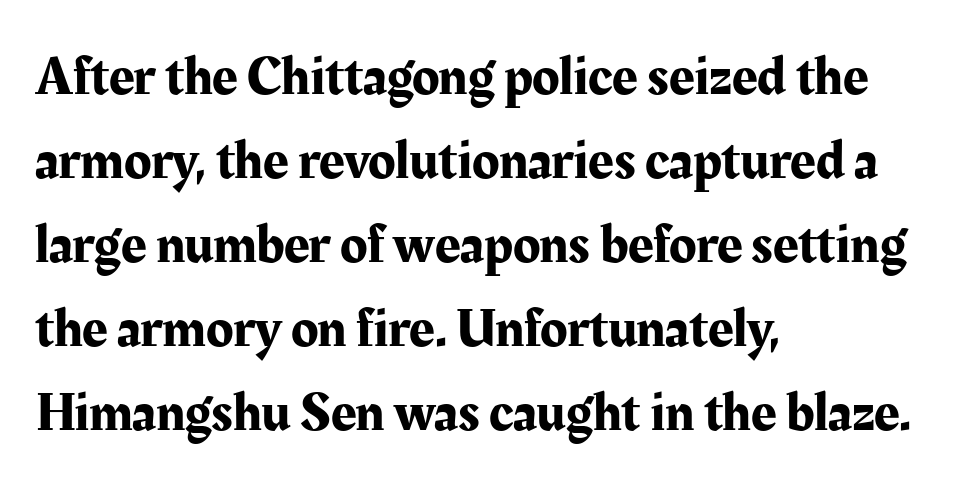
{"serif": "yes", "italic": "no", "width": "normal", "stroke_contrast": "medium", "x_height": "medium", "monospaced": "no", "underline": "no", "align": "left", "line_spacing": "normal", "line_spacing_ratio": 1.5, "letter_spacing": "normal", "letter_spacing_em": 0.0, "glyph_px": 56}
